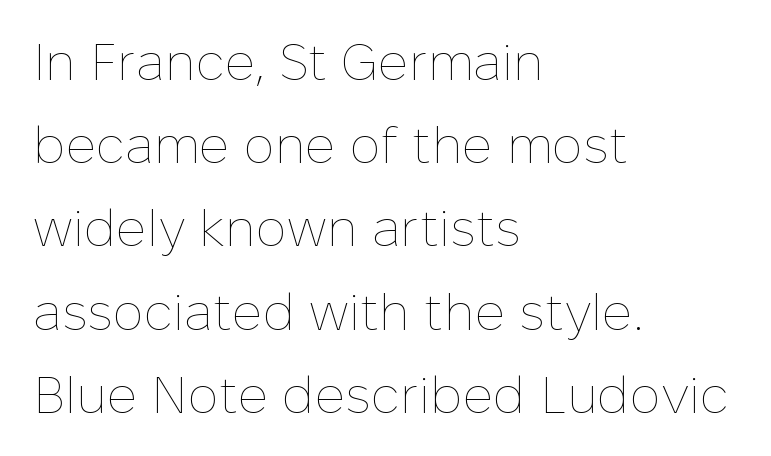
Q: Is the text bold? A: No.
Q: Is the text italic (slanted)? A: No, it is upright.
Q: Is the text underlined? A: No.
Q: How is the paragraph aligned? A: Left-aligned.
Q: Is the spacing between letters normal or unusually wide? A: Normal.
Q: Is the spacing between lines tight, normal or loose? A: Normal.
Q: Width (condensed, normal, or wide)? A: Normal.
Q: Stroke contrast? A: Low.
Q: x-height? A: Medium.
Q: Monospaced? A: No.
